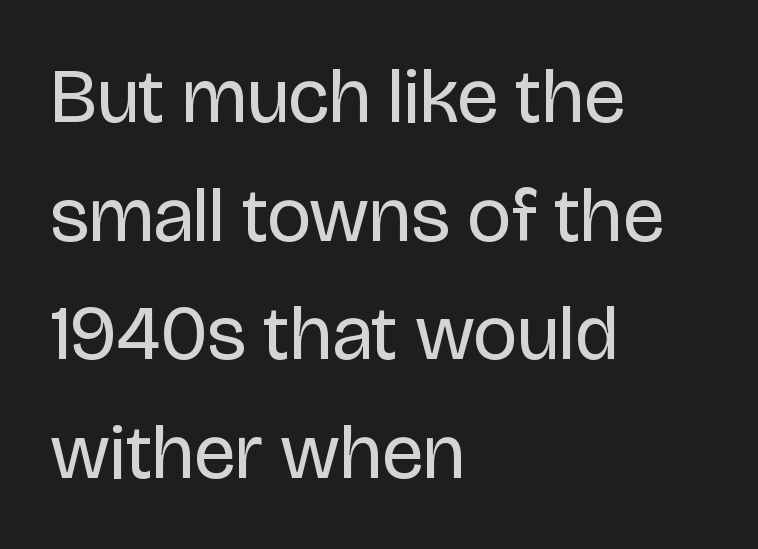
The face looks like a standard text weight, possibly lighter. The characters display no serif detailing; their extremities are plain. Character widths vary here, with narrow letters taking less room than wide ones. Whoever set this chose a conventional vertical rhythm.
